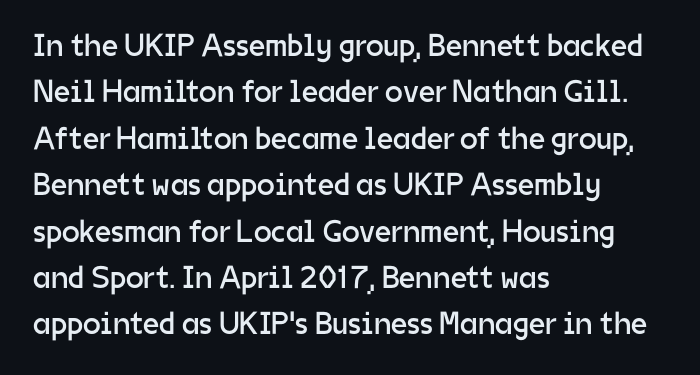
Q: Is the text bold? A: No.
Q: Is the text italic (slanted)? A: No, it is upright.
Q: Is the typeface a serif or a sans-serif typeface? A: Sans-serif.
Q: Is the text underlined? A: No.
Q: How is the paragraph aligned? A: Left-aligned.
Q: Is the spacing between letters normal or unusually wide? A: Normal.
Q: Is the spacing between lines tight, normal or loose? A: Normal.
Q: Width (condensed, normal, or wide)? A: Normal.
Q: Stroke contrast? A: Low.
Q: x-height? A: Medium.
Q: Monospaced? A: No.
